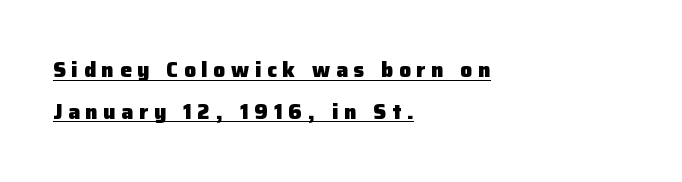
{"italic": "no", "bold": "yes", "underline": "yes", "align": "left", "line_spacing": "loose", "line_spacing_ratio": 1.98, "letter_spacing": "wide", "letter_spacing_em": 0.27, "glyph_px": 21}
